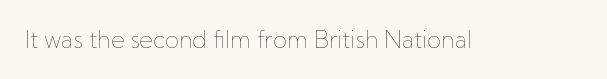
The type is set solid horizontally, with unmodified tracking. Words float on clear page, feet unadorned. A quiet, ordinary-to-light weight characterises the typeface. The type sits square on the baseline with zero lean.
